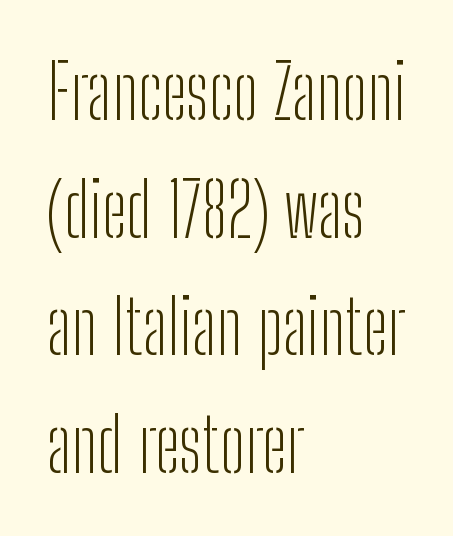
The image shows 74 px light, condensed sans-serif type, upright; set left-aligned, normal line spacing (1.59x), normal letter spacing, not underlined; low stroke contrast and a medium x-height.
